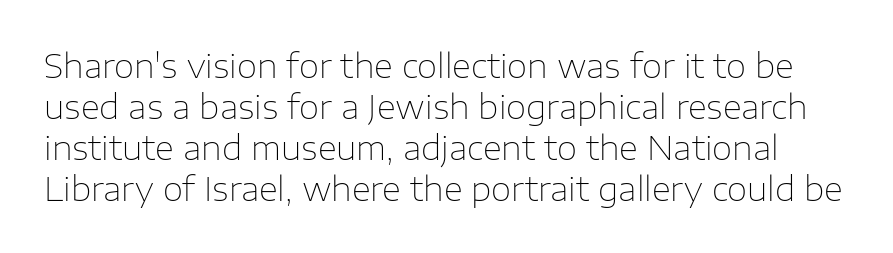
{"serif": "no", "italic": "no", "bold": "no", "weight": "thin", "width": "normal", "stroke_contrast": "low", "x_height": "medium", "monospaced": "no", "underline": "no", "line_spacing_ratio": 1.24, "letter_spacing": "normal", "letter_spacing_em": 0.0, "glyph_px": 33}
